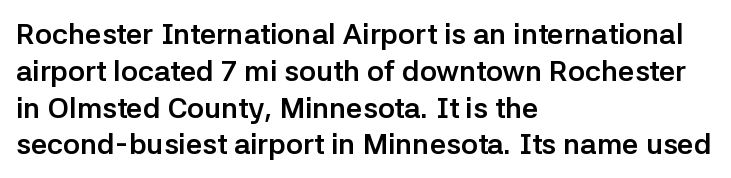
{"serif": "no", "italic": "no", "bold": "yes", "weight": "semibold", "width": "normal", "stroke_contrast": "low", "x_height": "medium", "monospaced": "no", "underline": "no", "align": "left", "line_spacing": "normal", "line_spacing_ratio": 1.27, "letter_spacing": "normal", "letter_spacing_em": 0.0, "glyph_px": 29}
